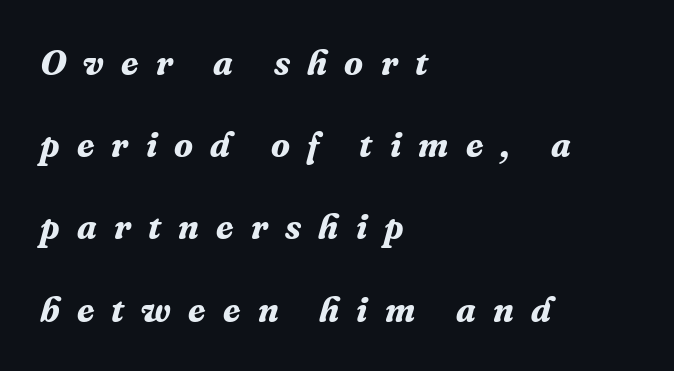
Every row of glyphs begins at an identical x-position on the left. Would a proofreader flag this as italicized? Yes. Check where the strokes stop: tiny serifs finish them off. Substantial extra tracking has been applied to these lines. The passage shown is emphatically bold. The designer dialed line spacing up above the default.
